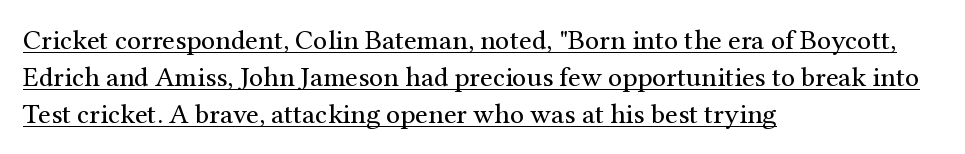
The image shows 28 px regular-weight serif type, upright; set left-aligned, normal line spacing (1.33x), normal letter spacing, underlined; medium stroke contrast and a medium x-height.
